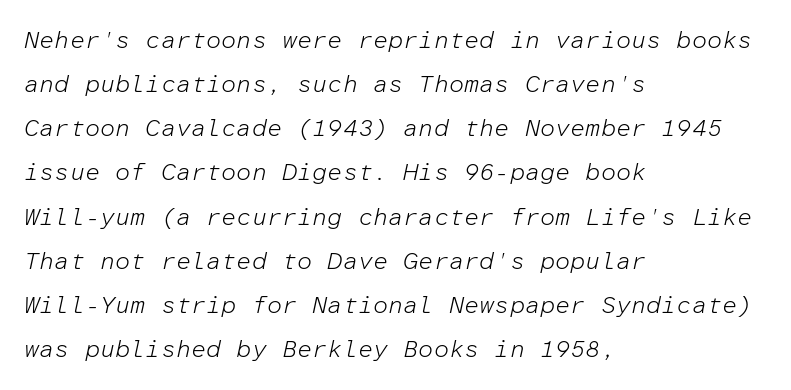
Q: Is the text bold? A: No.
Q: Is the text italic (slanted)? A: Yes, it leans right by about 12 degrees.
Q: Is the text underlined? A: No.
Q: How is the paragraph aligned? A: Left-aligned.
Q: Is the spacing between letters normal or unusually wide? A: Normal.
